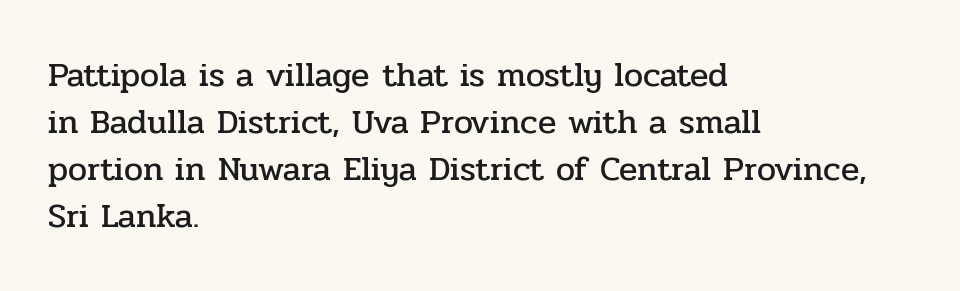
The image shows 34 px serif type, upright; set left-aligned, normal line spacing (1.38x), normal letter spacing, not underlined; low stroke contrast and a medium x-height.
